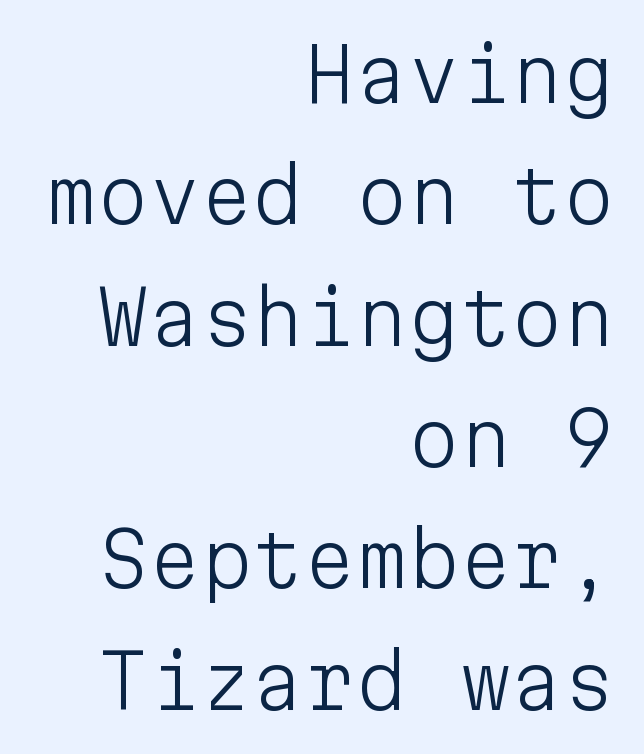
Horizontal alignment here is rightward, an uncommon choice for prose. Unbolded letterforms with no extra heft. Monospaced: the letters line up in strict vertical columns. Compared with typical body copy, the letter spacing here is the same. Underline: absent. This sample uses a sans-serif face.
